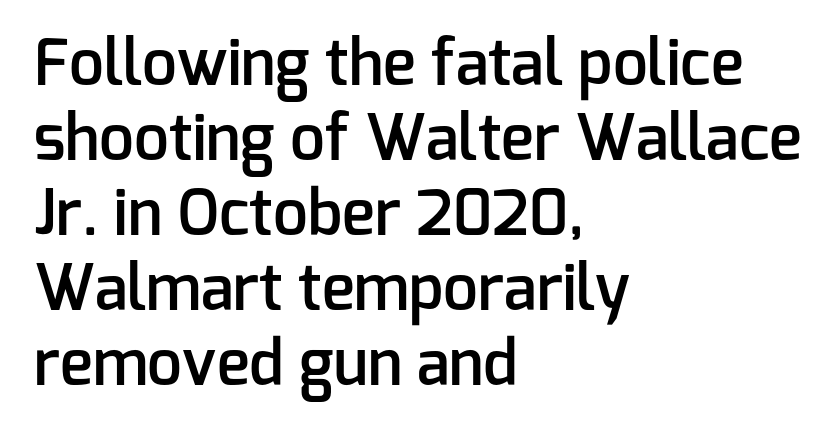
These words are printed semibold, heavier than regular yet not bold. Has an underline been added? It has not. The lines in this sample share a left origin and differ only in where they stop. Every stem runs plumb, perpendicular to the baseline. The passage shown is typed in a proportional face where columns would drift.
